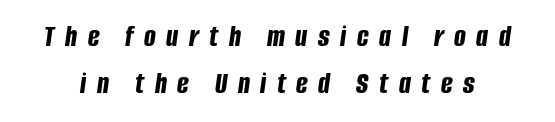
Q: Is the text bold? A: Yes.
Q: Is the text italic (slanted)? A: Yes, it leans right by about 8 degrees.
Q: Is the text underlined? A: No.
Q: Is the spacing between letters normal or unusually wide? A: Unusually wide.
Q: Is the spacing between lines tight, normal or loose? A: Normal.
Q: Width (condensed, normal, or wide)? A: Condensed.
Q: Stroke contrast? A: Low.
Q: x-height? A: Large.
Q: Monospaced? A: No.
